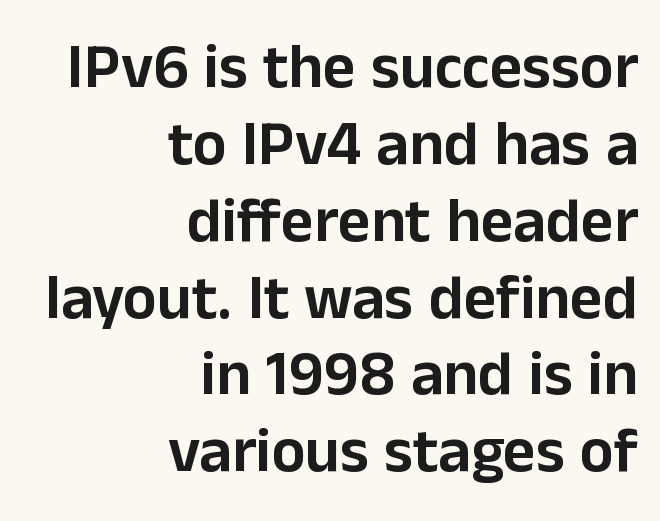
The letters carry no serifs — their stems end cleanly without finishing strokes. Do the characters align in a grid? No, the font is proportional. Each line ends at the same right margin while the left side varies. Designer's note — italics off, roman on. Nobody touched the tracking dial on this one. Decoration check: the copy has no underline.
